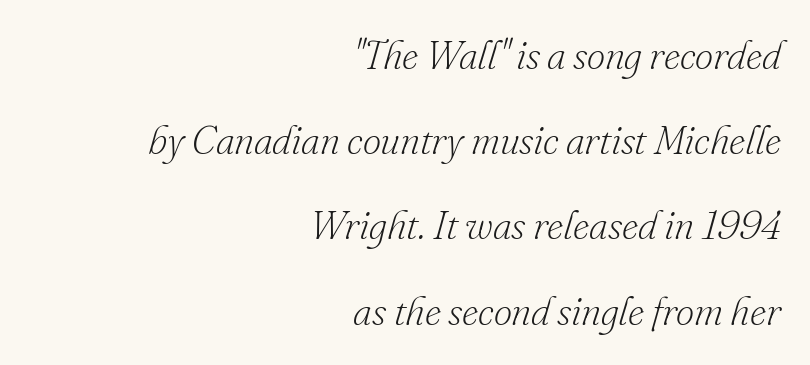
The image shows 40 px light serif type, italic (leaning right); set right-aligned, loose line spacing (2.13x), normal letter spacing, not underlined; low stroke contrast and a small x-height.
